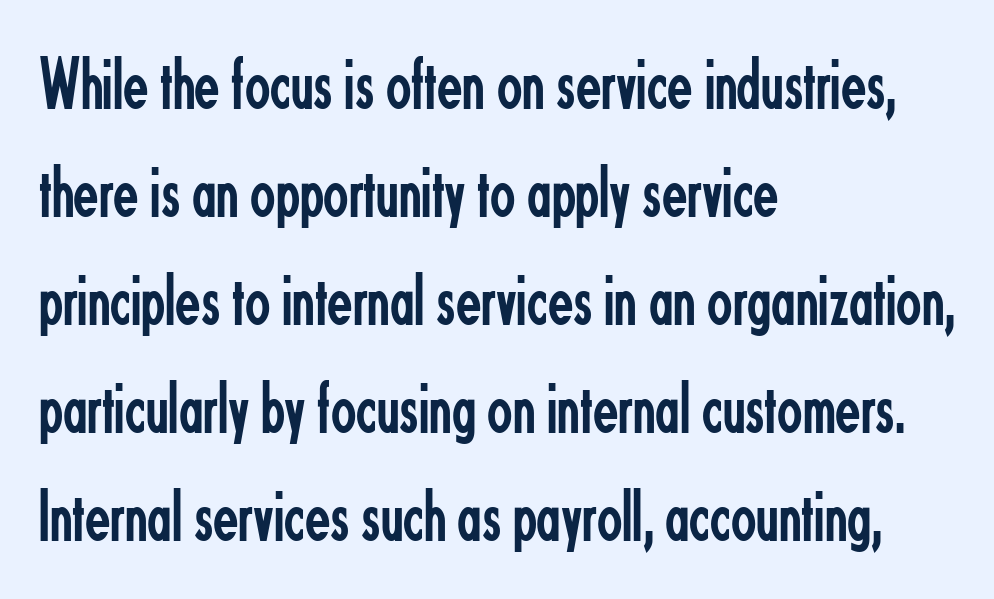
{"serif": "no", "italic": "no", "bold": "no", "weight": "regular", "width": "condensed", "stroke_contrast": "low", "x_height": "small", "monospaced": "no", "underline": "no", "align": "left", "line_spacing": "normal", "line_spacing_ratio": 1.46, "letter_spacing": "normal", "letter_spacing_em": 0.0, "glyph_px": 74}
